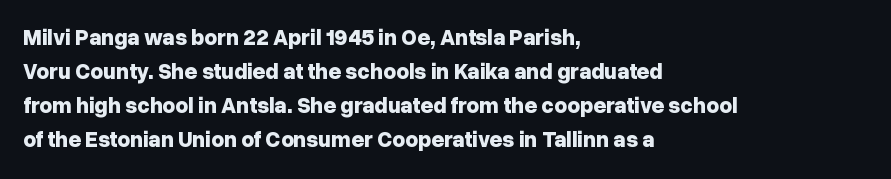
The image shows 22 px bold type, upright; set left-aligned, normal line spacing (1.55x), normal letter spacing, not underlined.
